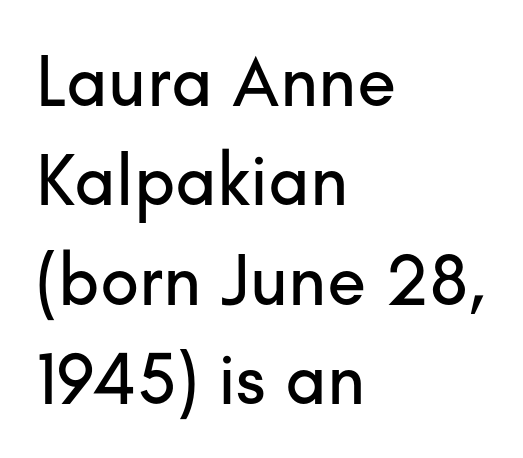
Upright lettering throughout. A typesetter would call this leading conventional body-copy spacing. This rendering leaves character spacing at its baseline value. Is this a fixed-width face? No — the glyphs have proportional, varying widths. Bare-footed words on every line. Alignment: flush left.
